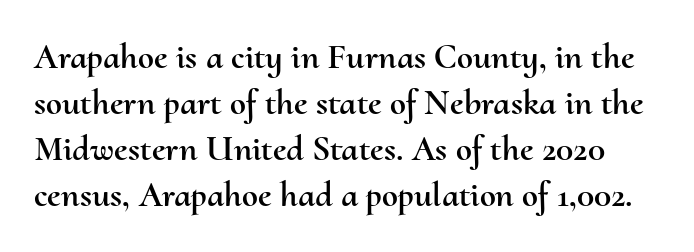
{"italic": "no", "width": "normal", "stroke_contrast": "medium", "x_height": "small", "monospaced": "no", "underline": "no", "line_spacing": "normal", "line_spacing_ratio": 1.28, "letter_spacing": "normal", "letter_spacing_em": 0.0, "glyph_px": 36}
